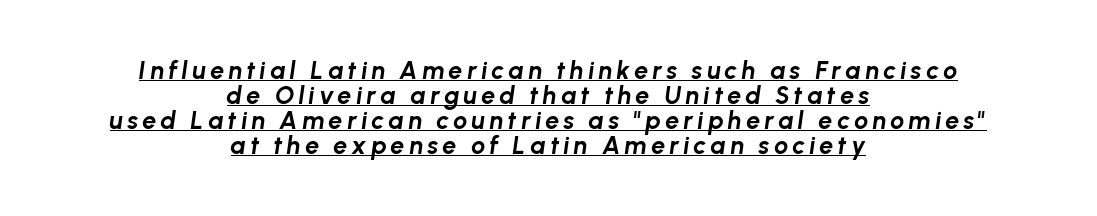
Q: Is the text bold? A: Yes.
Q: Is the text italic (slanted)? A: Yes, it leans right by about 8 degrees.
Q: Is the text underlined? A: Yes.
Q: How is the paragraph aligned? A: Centered.
Q: Is the spacing between lines tight, normal or loose? A: Tight.
